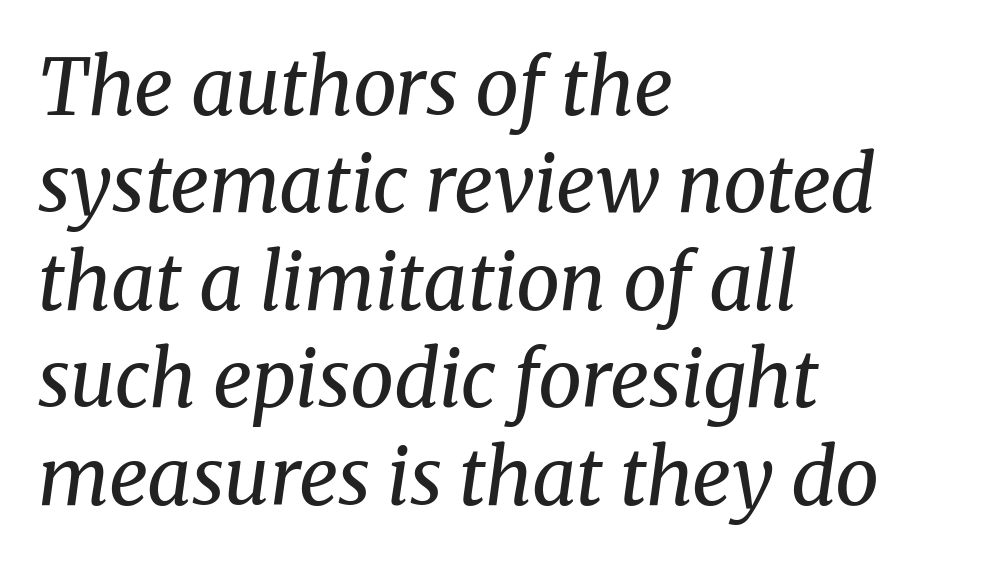
The rendering anchors every line to the left-hand side. Each letter keeps its own natural width here, so spacing adapts to shape. This sample keeps an unexceptional amount of space between lines. The weight would be labelled regular, book, light, or lighter still.
